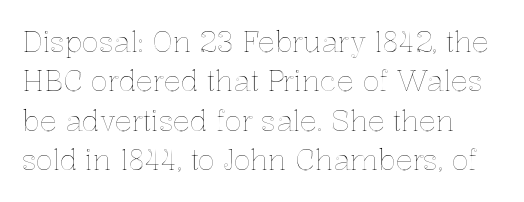
In terms of leading, this rendering sits right in the middle. A typesetter would call this proportional, since set widths differ per character. Characters remain perfectly vertical along every line. Beneath every word, the page is bare. The face used here is rendered with its standard letterfit.
